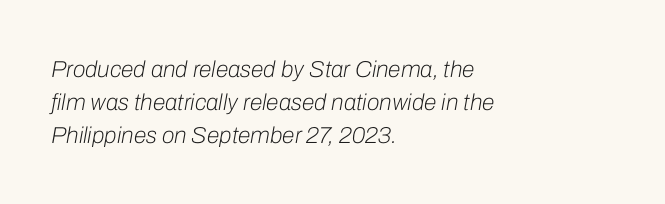
Q: Is the text bold? A: No.
Q: Is the text italic (slanted)? A: Yes, it leans right by about 10 degrees.
Q: Is the text underlined? A: No.
Q: How is the paragraph aligned? A: Left-aligned.
Q: Is the spacing between letters normal or unusually wide? A: Normal.
Q: Is the spacing between lines tight, normal or loose? A: Normal.
